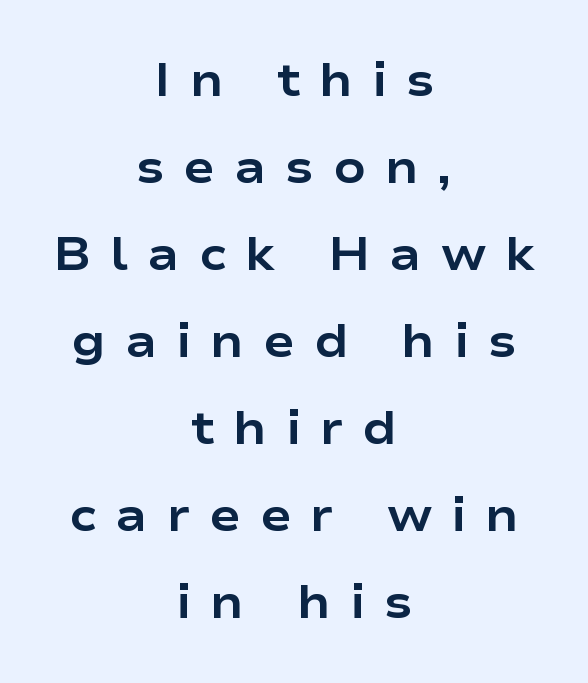
The compositor balanced each line on the midline. The face used here is a sans, in the tradition of grotesques and geometrics. Italic? Not at all — the glyphs are vertical. Proportional: the letters do not fall into vertical columns.
